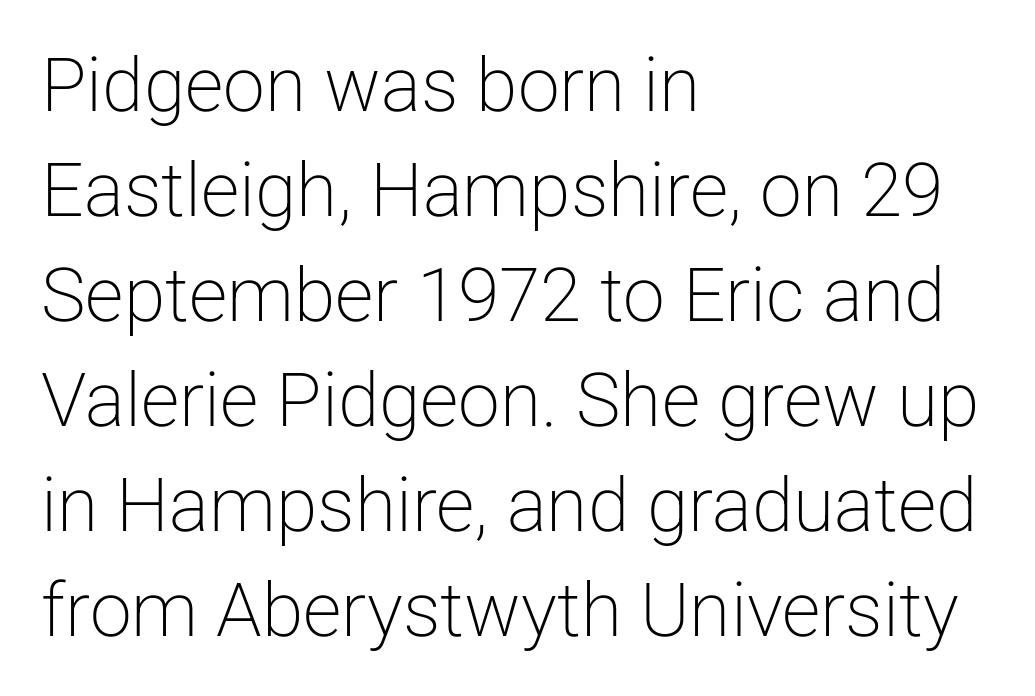
{"serif": "no", "italic": "no", "bold": "no", "weight": "light", "width": "normal", "stroke_contrast": "low", "x_height": "medium", "monospaced": "no", "underline": "no", "align": "left", "line_spacing": "normal", "line_spacing_ratio": 1.4, "letter_spacing": "normal", "letter_spacing_em": 0.0, "glyph_px": 75}
